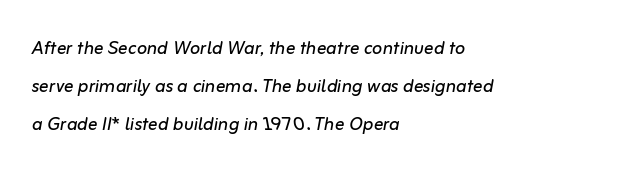
Q: Is the text bold? A: No.
Q: Is the text italic (slanted)? A: Yes, it leans right by about 10 degrees.
Q: Is the text underlined? A: No.
Q: How is the paragraph aligned? A: Left-aligned.
Q: Is the spacing between letters normal or unusually wide? A: Normal.
Q: Is the spacing between lines tight, normal or loose? A: Normal.
